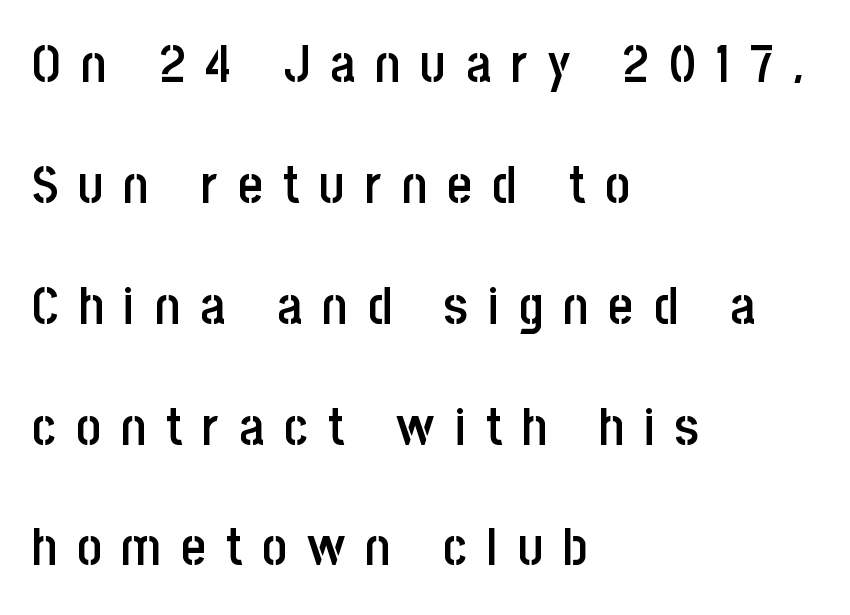
Q: Is the text bold? A: Semi-bold.
Q: Is the text italic (slanted)? A: No, it is upright.
Q: Is the typeface a serif or a sans-serif typeface? A: Sans-serif.
Q: Is the text underlined? A: No.
Q: How is the paragraph aligned? A: Left-aligned.
Q: Is the spacing between letters normal or unusually wide? A: Unusually wide.
Q: Is the spacing between lines tight, normal or loose? A: Loose.
Q: Width (condensed, normal, or wide)? A: Condensed.
Q: Stroke contrast? A: Low.
Q: x-height? A: Large.
Q: Monospaced? A: No.
